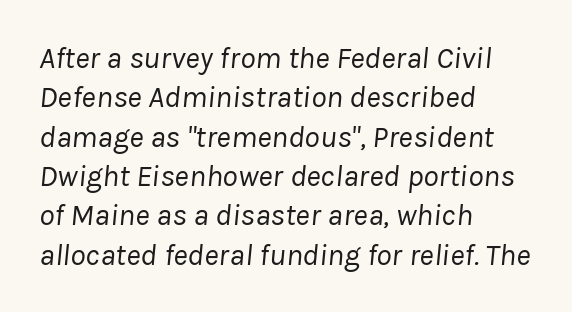
In terms of leading, this rendering sits right in the middle. The strip under each line holds only bare page. This is not heavy type; no bold has been used. Each letter keeps its own natural width here, so spacing adapts to shape.
